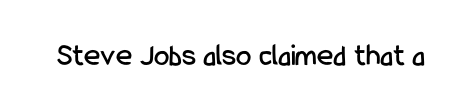
The image shows 31 px condensed sans-serif type, upright; set normal letter spacing, not underlined; low stroke contrast and a medium x-height.
